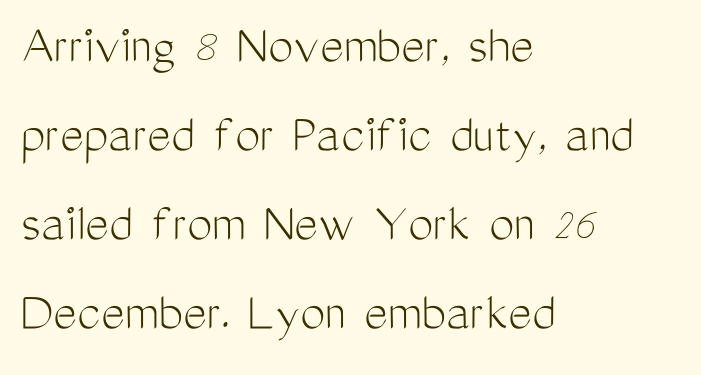
Q: Is the text bold? A: No.
Q: Is the text italic (slanted)? A: No, it is upright.
Q: Is the typeface a serif or a sans-serif typeface? A: Sans-serif.
Q: Is the text underlined? A: No.
Q: How is the paragraph aligned? A: Left-aligned.
Q: Is the spacing between letters normal or unusually wide? A: Normal.
Q: Is the spacing between lines tight, normal or loose? A: Normal.
Q: Width (condensed, normal, or wide)? A: Condensed.
Q: Stroke contrast? A: Medium.
Q: x-height? A: Medium.
Q: Monospaced? A: No.
